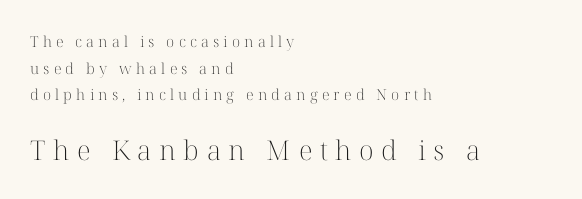
The image shows 27 px text type, upright; set left-aligned, line spacing 1.77x, unusually wide letter spacing (+0.28 em), not underlined; the second (bottom) block is 1.8x larger.
